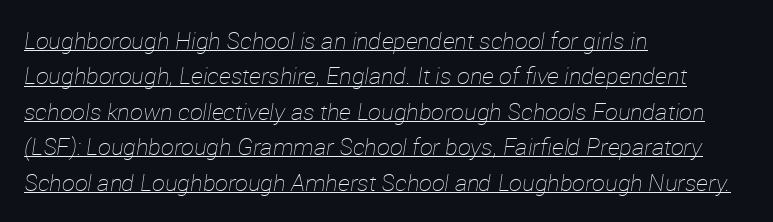
{"italic": "yes", "lean": "right", "slant_degrees": 12, "bold": "no", "underline": "yes", "align": "left", "line_spacing": "normal", "line_spacing_ratio": 1.54, "letter_spacing": "normal", "letter_spacing_em": 0.0, "glyph_px": 23}
